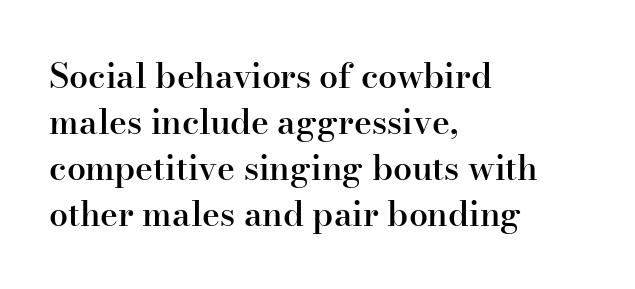
The image shows 34 px semibold serif type, upright; set left-aligned, normal line spacing (1.35x), normal letter spacing, not underlined; high stroke contrast and a small x-height.
